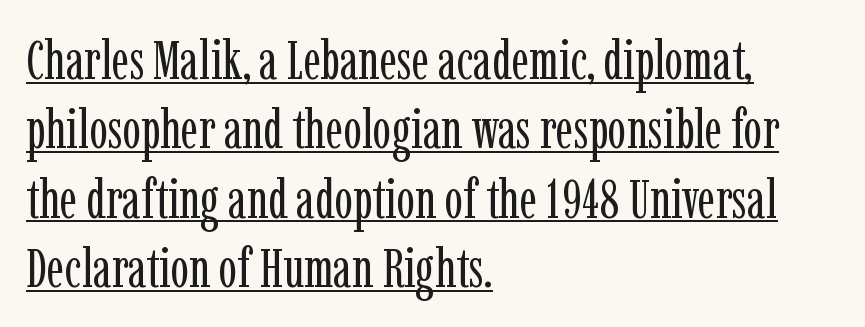
{"serif": "yes", "italic": "no", "bold": "no", "weight": "regular", "width": "condensed", "stroke_contrast": "low", "x_height": "medium", "monospaced": "no", "underline": "yes", "align": "left", "line_spacing": "normal", "line_spacing_ratio": 1.26, "letter_spacing": "normal", "letter_spacing_em": 0.0, "glyph_px": 55}
